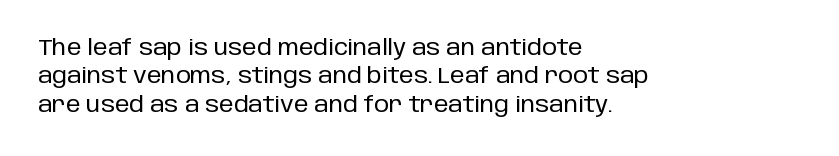
Posture: upright roman. The foot of each line stays bare and open. The passage shown stacks its lines at a standard gap. Alignment: flush left. The horizontal fit of the characters is conventional and even.
